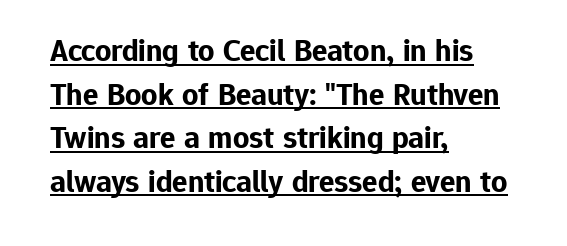
The image shows 32 px bold sans-serif type, upright; set left-aligned, normal line spacing (1.36x), normal letter spacing, underlined; low stroke contrast and a medium x-height.
